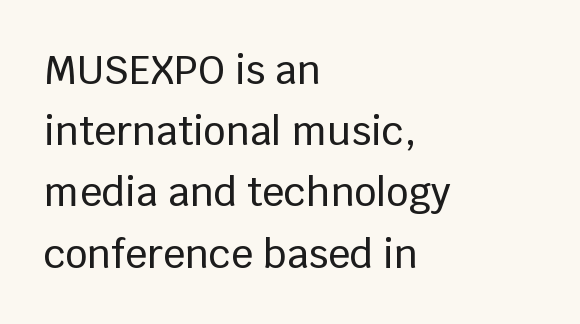
The image shows 39 px sans-serif type, upright; set left-aligned, normal line spacing (1.57x), normal letter spacing, not underlined; low stroke contrast and a large x-height.
